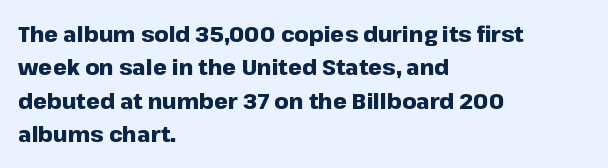
The strip under each line holds only bare page. Between one letter and the next there's only the usual sliver of space. Is there any slant? The stems are plumb. Plenty of ink on the page — the face is bold. Leading matches the norm, producing a regular column.
